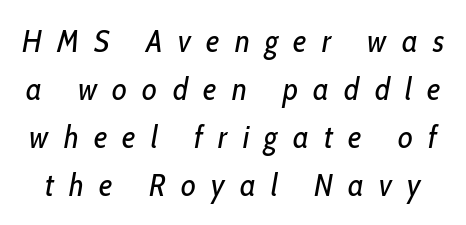
Q: Is the text bold? A: No.
Q: Is the text italic (slanted)? A: Yes, it leans right by about 10 degrees.
Q: Is the text underlined? A: No.
Q: Is the spacing between letters normal or unusually wide? A: Unusually wide.
Q: Is the spacing between lines tight, normal or loose? A: Normal.
Q: Width (condensed, normal, or wide)? A: Condensed.
Q: Stroke contrast? A: Low.
Q: x-height? A: Medium.
Q: Monospaced? A: No.
